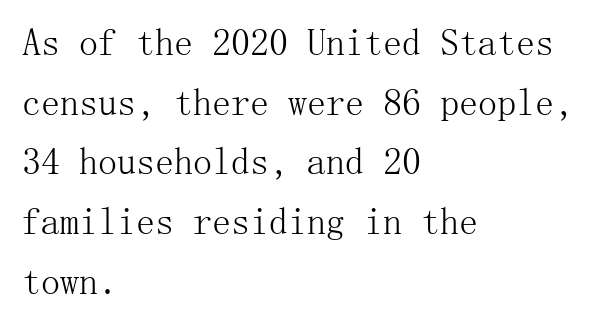
The image shows 38 px light serif type, upright; set left-aligned, normal line spacing (1.57x), normal letter spacing, not underlined; medium stroke contrast and a medium x-height.
